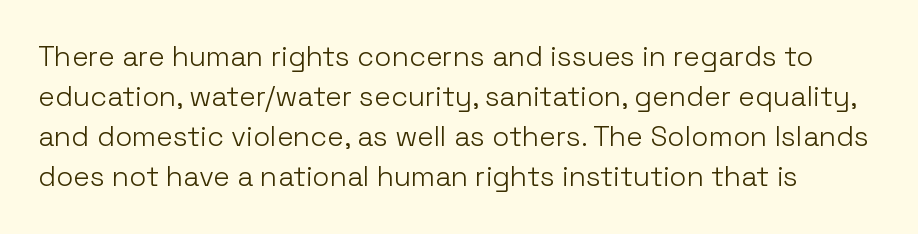
Glyph-to-glyph distance matches everyday printed text. Only glyphs here, with clear space below each row. When letters stand straight like this, we call the style roman or upright. Typographically, this falls in the sans-serif category.
